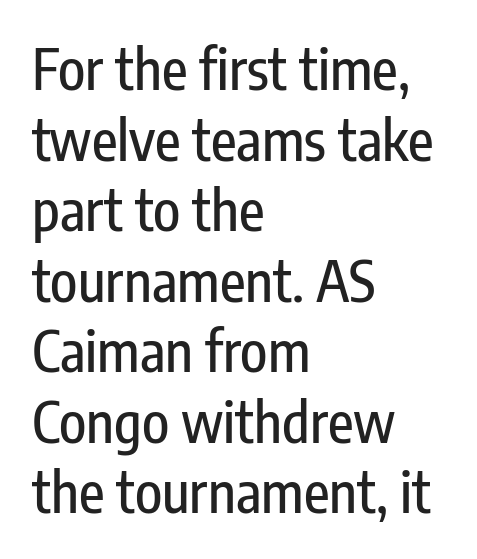
The image shows 56 px condensed sans-serif type, upright; set left-aligned, normal line spacing (1.26x), normal letter spacing, not underlined; low stroke contrast and a medium x-height.
